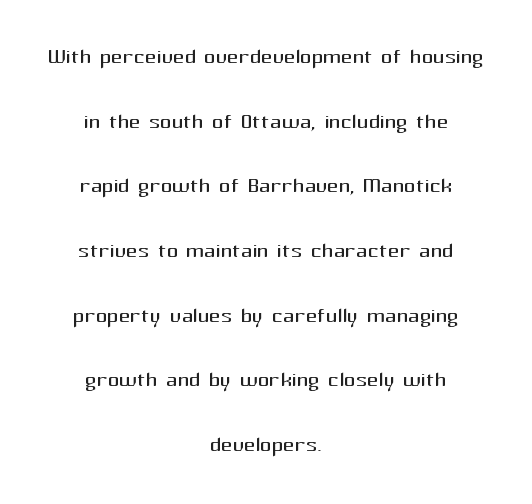
The image shows 28 px regular-weight sans-serif type, upright; set centered, loose line spacing (2.31x), normal letter spacing, not underlined; medium stroke contrast and a medium x-height.
